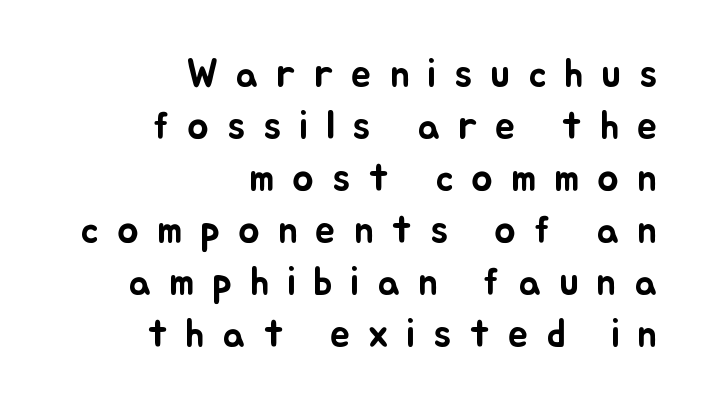
The image shows 40 px text type, upright; set right-aligned, normal line spacing (1.3x), unusually wide letter spacing (+0.45 em), not underlined; low stroke contrast and a small x-height.
